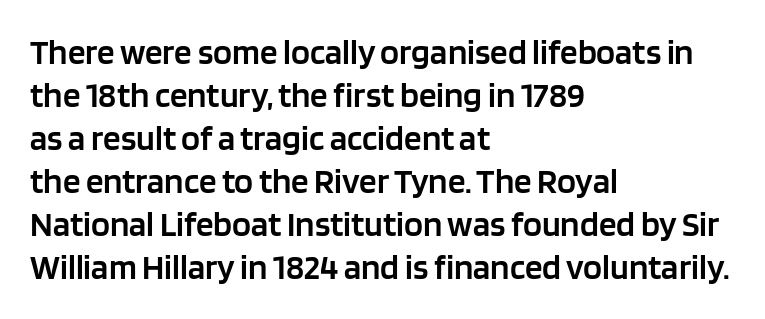
{"serif": "no", "italic": "no", "bold": "semi", "weight": "semibold", "width": "normal", "stroke_contrast": "low", "x_height": "large", "monospaced": "no", "underline": "no", "align": "left", "line_spacing_ratio": 1.23, "letter_spacing": "normal", "letter_spacing_em": 0.0, "glyph_px": 35}
